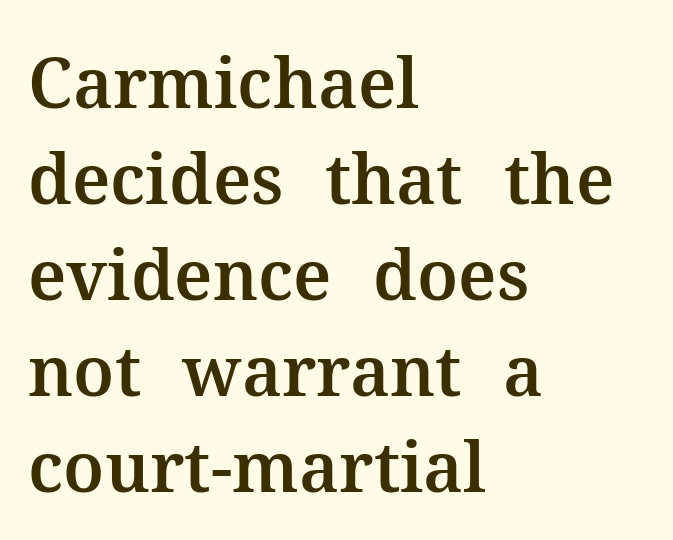
Q: Is the text italic (slanted)? A: No, it is upright.
Q: Is the typeface a serif or a sans-serif typeface? A: Serif.
Q: Is the text underlined? A: No.
Q: How is the paragraph aligned? A: Left-aligned.
Q: Is the spacing between letters normal or unusually wide? A: Normal.
Q: Is the spacing between lines tight, normal or loose? A: Normal.
Q: Width (condensed, normal, or wide)? A: Normal.
Q: Stroke contrast? A: Medium.
Q: x-height? A: Medium.
Q: Monospaced? A: No.
